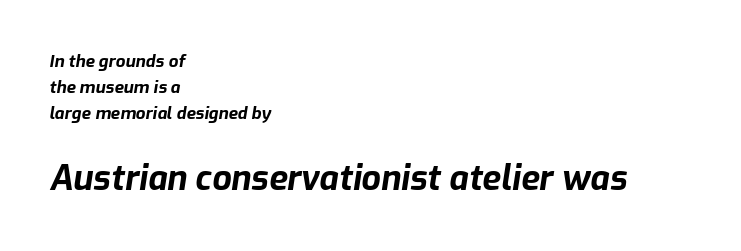
{"italic": "yes", "lean": "right", "slant_degrees": 9, "bold": "yes", "weight": "bold", "width": "normal", "stroke_contrast": "low", "x_height": "medium", "monospaced": "no", "underline": "no", "align": "left", "line_spacing": "normal", "line_spacing_ratio": 1.54, "letter_spacing": "normal", "letter_spacing_em": 0.0, "larger_block": "second", "size_ratio": 2.0, "glyph_px": 34}
